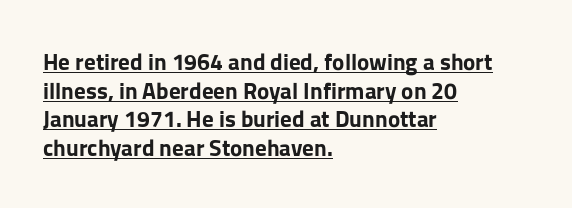
Q: Is the text bold? A: Yes.
Q: Is the text italic (slanted)? A: No, it is upright.
Q: Is the text underlined? A: Yes.
Q: How is the paragraph aligned? A: Left-aligned.
Q: Is the spacing between letters normal or unusually wide? A: Normal.
